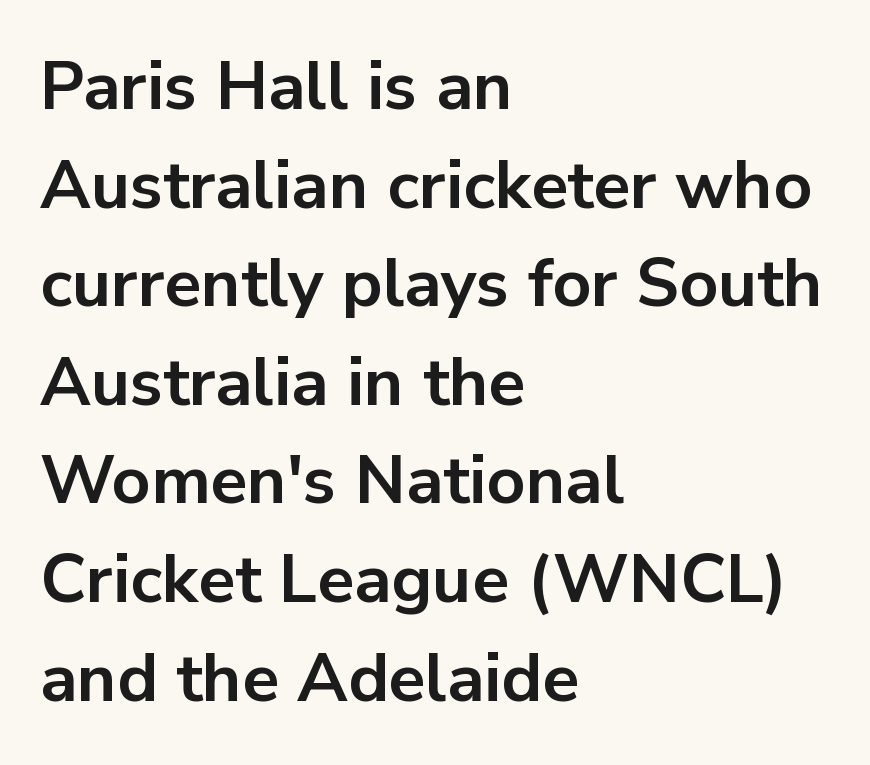
The image shows 68 px bold sans-serif type, upright; set left-aligned, normal line spacing (1.45x), normal letter spacing, not underlined; low stroke contrast and a medium x-height.
